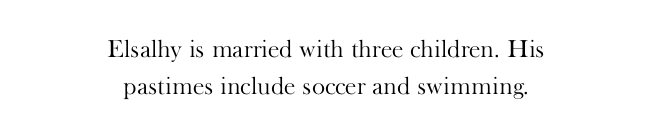
Each row of text sits above clean, open space. Students, observe: this is what conventionally led text looks like. Leftover space on each line is divided equally before and after the words. Characters follow at the spacing the type designer built in. Notice how the stems are strictly vertical — no italics here.
